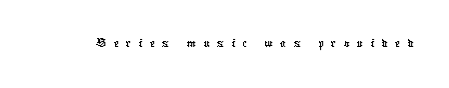
{"serif": "no", "width": "condensed", "stroke_contrast": "low", "x_height": "medium", "monospaced": "no", "underline": "no", "letter_spacing": "wide", "letter_spacing_em": 0.25, "glyph_px": 29}
